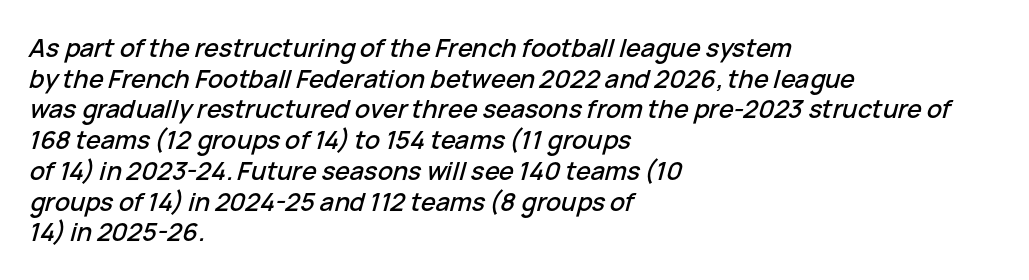
The image shows 25 px text type, italic (leaning right); set left-aligned, line spacing 1.23x, normal letter spacing, not underlined.
